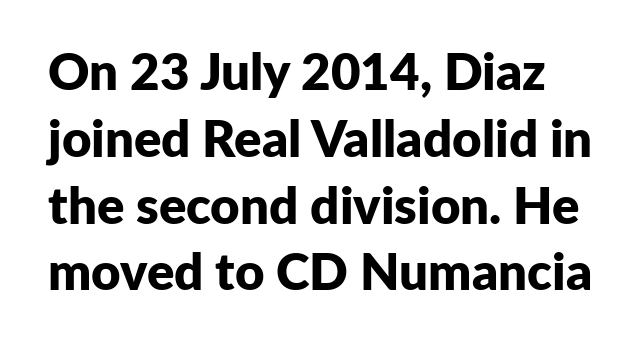
{"serif": "no", "italic": "no", "bold": "yes", "weight": "bold", "width": "normal", "stroke_contrast": "low", "x_height": "medium", "monospaced": "no", "underline": "no", "line_spacing": "normal", "line_spacing_ratio": 1.31, "letter_spacing": "normal", "letter_spacing_em": 0.0, "glyph_px": 51}
